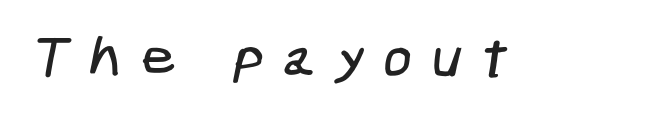
Honestly, there is no underline to notice here at all. Is the letter spacing exaggerated? Yes — the characters are pushed far apart. This rendering employs a face without finishing strokes, i.e., a sans-serif.
